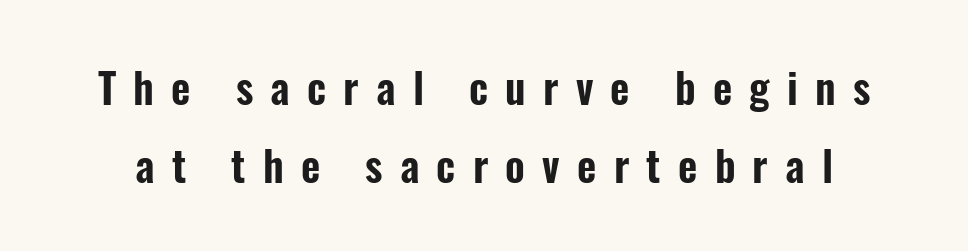
The image shows 42 px condensed sans-serif type, upright; set line spacing 1.86x, unusually wide letter spacing (+0.41 em), not underlined; low stroke contrast and a medium x-height.
